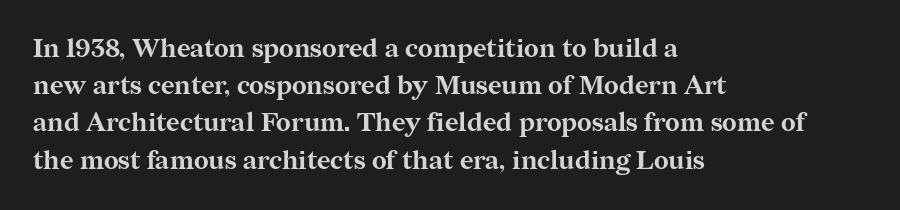
The image shows 26 px bold type, upright; set left-aligned, normal line spacing (1.43x), normal letter spacing, not underlined.
